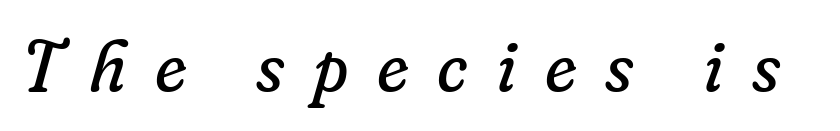
The image shows 71 px regular-weight serif type, italic (leaning right); set unusually wide letter spacing (+0.4 em), not underlined; low stroke contrast and a small x-height.
